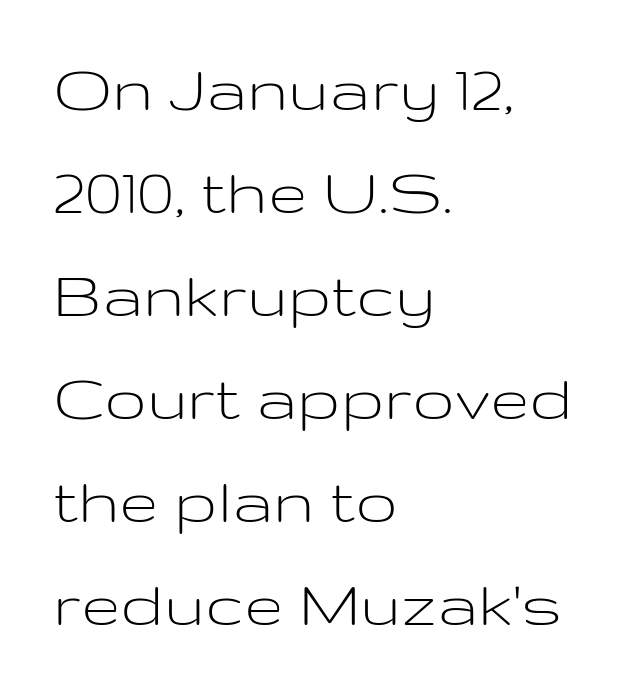
{"serif": "no", "italic": "no", "bold": "no", "weight": "light", "width": "wide", "stroke_contrast": "low", "x_height": "medium", "monospaced": "no", "underline": "no", "align": "left", "line_spacing": "normal", "line_spacing_ratio": 1.45, "letter_spacing": "normal", "letter_spacing_em": 0.0, "glyph_px": 71}
